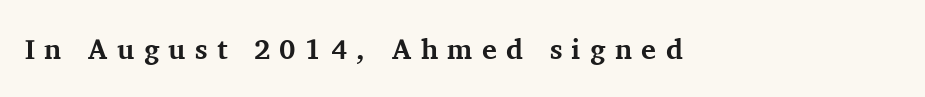
Q: Is the text bold? A: Yes.
Q: Is the text italic (slanted)? A: No, it is upright.
Q: Is the typeface a serif or a sans-serif typeface? A: Serif.
Q: Is the text underlined? A: No.
Q: Is the spacing between letters normal or unusually wide? A: Unusually wide.
Q: Width (condensed, normal, or wide)? A: Normal.
Q: Stroke contrast? A: Medium.
Q: x-height? A: Medium.
Q: Monospaced? A: No.
